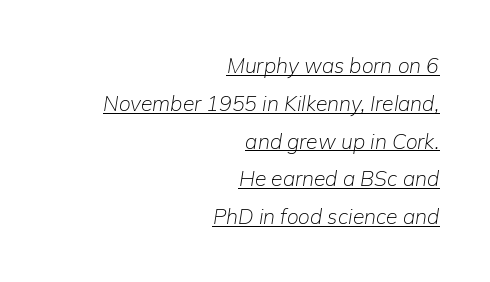
The image shows 21 px text type, italic (leaning right); set right-aligned, line spacing 1.8x, normal letter spacing, underlined.
